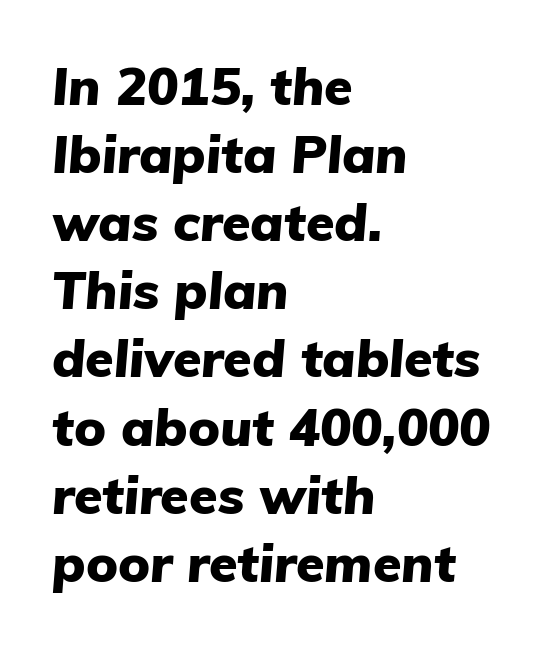
Plenty of ink on the page — the face is bold. Underline: absent. Think of a printed novel: that variable character pitch is what you see here. Evenly set lines give the paragraph a standard silhouette. The rendering anchors every line to the left-hand side.
